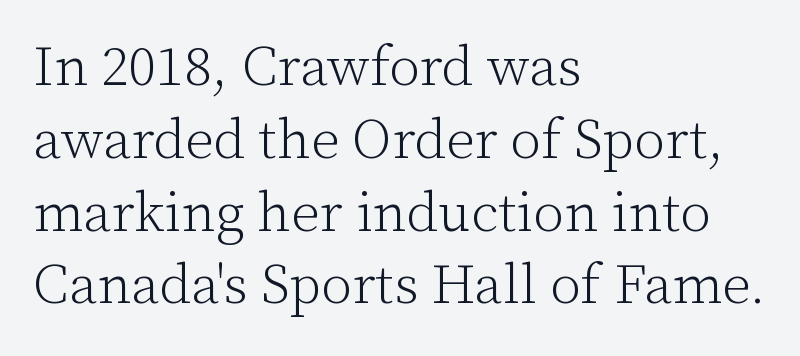
Q: Is the text bold? A: No.
Q: Is the text italic (slanted)? A: No, it is upright.
Q: Is the typeface a serif or a sans-serif typeface? A: Serif.
Q: Is the text underlined? A: No.
Q: How is the paragraph aligned? A: Left-aligned.
Q: Is the spacing between letters normal or unusually wide? A: Normal.
Q: Is the spacing between lines tight, normal or loose? A: Normal.
Q: Width (condensed, normal, or wide)? A: Normal.
Q: Stroke contrast? A: Low.
Q: x-height? A: Medium.
Q: Monospaced? A: No.
